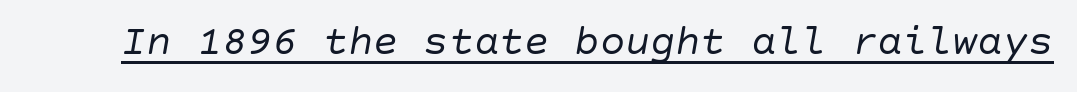
{"italic": "yes", "lean": "right", "slant_degrees": 10, "bold": "no", "weight": "regular", "width": "normal", "stroke_contrast": "low", "x_height": "large", "underline": "yes", "letter_spacing": "normal", "letter_spacing_em": 0.0, "glyph_px": 42}
